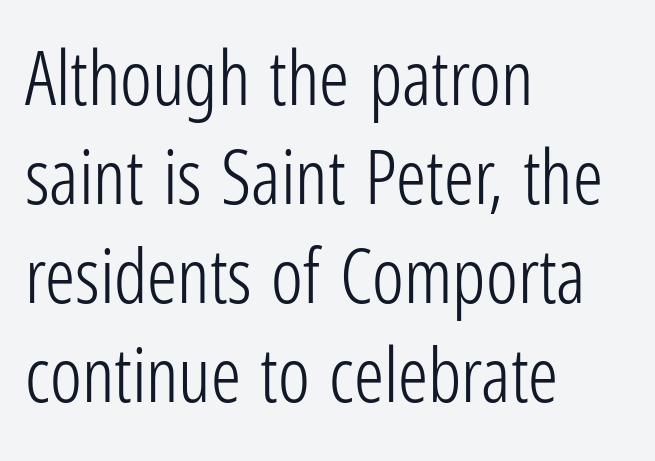
{"serif": "no", "italic": "no", "bold": "no", "weight": "light", "width": "condensed", "stroke_contrast": "low", "x_height": "medium", "monospaced": "no", "underline": "no", "align": "left", "line_spacing": "normal", "line_spacing_ratio": 1.32, "letter_spacing": "normal", "letter_spacing_em": 0.0, "glyph_px": 75}
